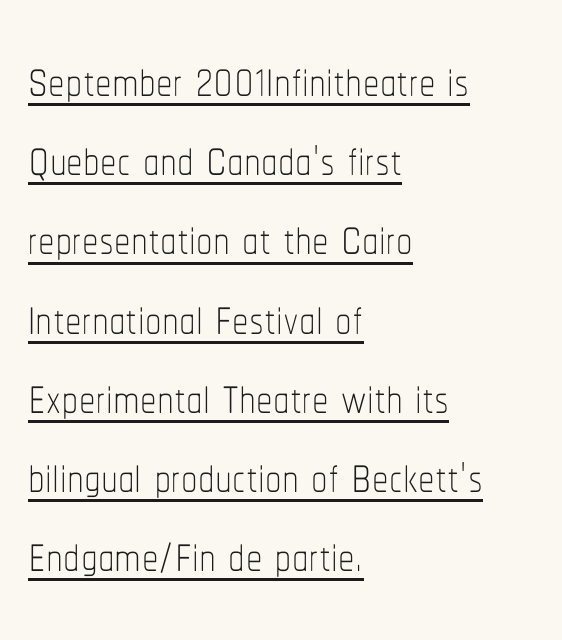
The image shows 66 px thin, condensed type, upright; set left-aligned, line spacing 1.2x, normal letter spacing, underlined; low stroke contrast and a medium x-height.
